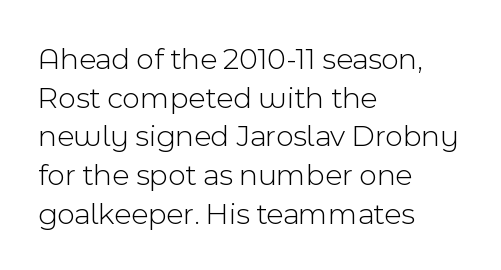
Nothing heavy about these letters — not bold at all. Caption: standard tracking, unaltered. Type style note: lacks serifs. Here the designer chose a conventional face with non-uniform glyph widths. Descenders are the only things crossing below the line. If you measured baseline to baseline, you'd find a middling distance.
